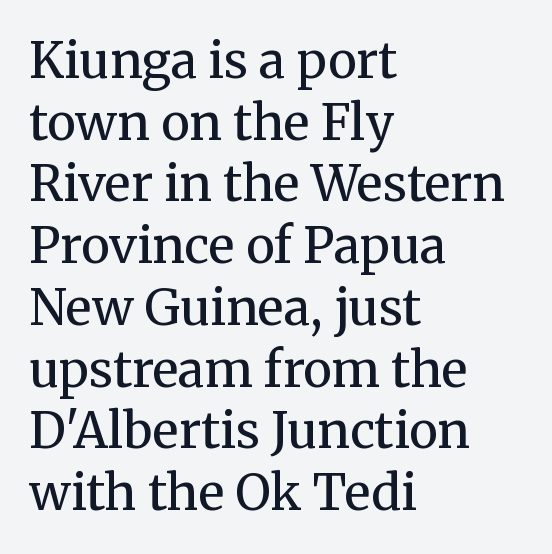
{"serif": "yes", "italic": "no", "bold": "no", "weight": "regular", "width": "normal", "stroke_contrast": "medium", "x_height": "medium", "monospaced": "no", "underline": "no", "align": "left", "line_spacing": "normal", "line_spacing_ratio": 1.26, "letter_spacing": "normal", "letter_spacing_em": 0.0, "glyph_px": 49}
